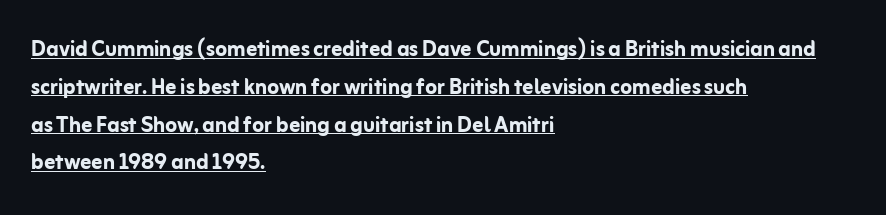
Does the leading feel generous? No, just average. These words are printed bold, with thick strokes throughout. The string is rendered with underlining switched on. In CSS terms this would be text-align: left.
